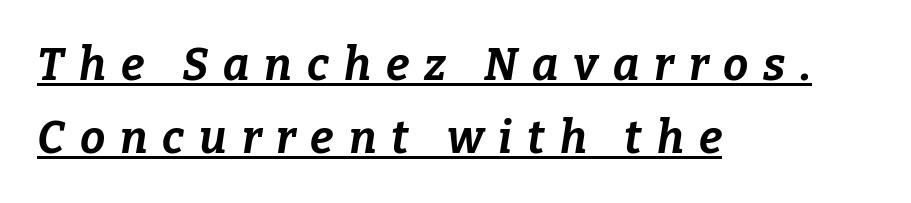
The image shows 45 px bold type, italic (leaning right); set left-aligned, normal line spacing (1.63x), unusually wide letter spacing (+0.33 em), underlined; low stroke contrast and a medium x-height.
